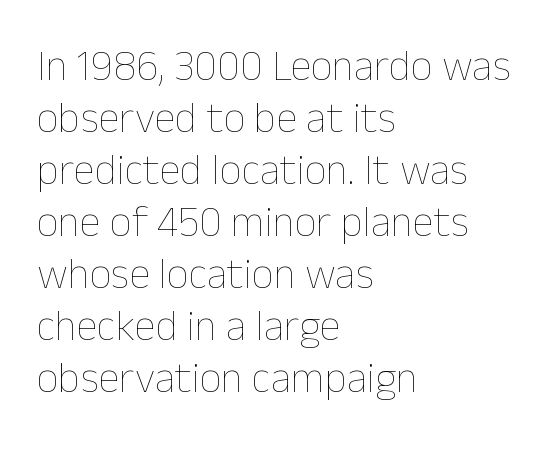
The image shows 43 px thin type, upright; set left-aligned, line spacing 1.21x, normal letter spacing, not underlined; low stroke contrast and a medium x-height.
